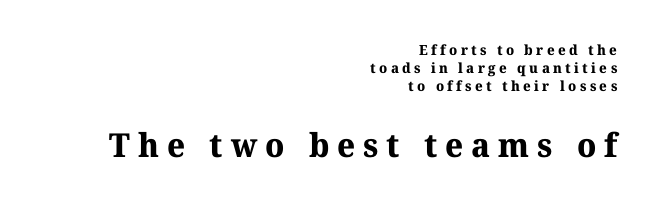
The image shows 33 px bold serif type; set right-aligned, normal line spacing (1.29x), unusually wide letter spacing (+0.24 em), not underlined; the second (bottom) block is 2.36x larger; medium stroke contrast and a medium x-height.
